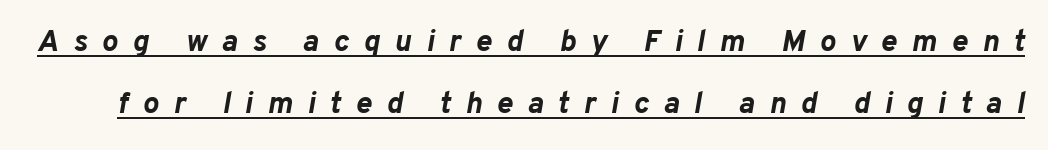
Q: Is the text bold? A: Yes.
Q: Is the text italic (slanted)? A: Yes, it leans right by about 10 degrees.
Q: Is the text underlined? A: Yes.
Q: Is the spacing between letters normal or unusually wide? A: Unusually wide.
Q: Is the spacing between lines tight, normal or loose? A: Loose.
Q: Width (condensed, normal, or wide)? A: Normal.
Q: Stroke contrast? A: Low.
Q: x-height? A: Medium.
Q: Monospaced? A: No.
